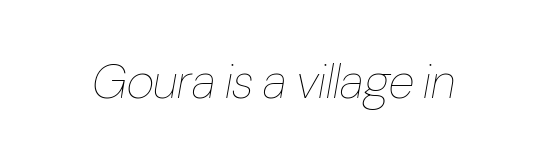
Posture: slanted. The letterforms sit at book weight or below. Looks like regular typesetting: each glyph gets only the width it needs. Tracking here is standard; glyphs follow each other at the usual distance. Has an underline been added? It has not.
